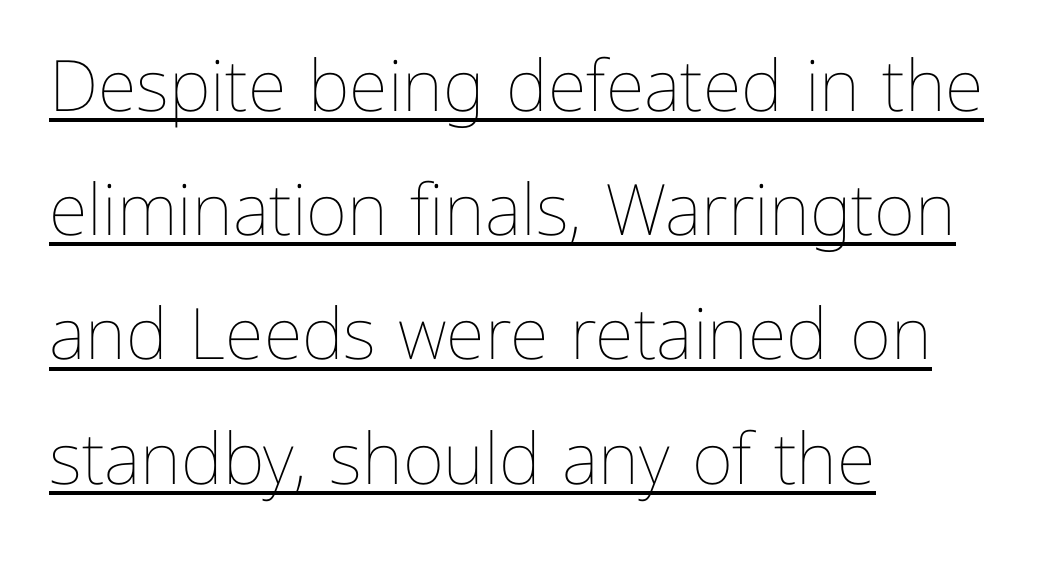
Q: Is the text bold? A: No.
Q: Is the text italic (slanted)? A: No, it is upright.
Q: Is the text underlined? A: Yes.
Q: How is the paragraph aligned? A: Left-aligned.
Q: Is the spacing between letters normal or unusually wide? A: Normal.
Q: Width (condensed, normal, or wide)? A: Normal.
Q: Stroke contrast? A: Low.
Q: x-height? A: Medium.
Q: Monospaced? A: No.
